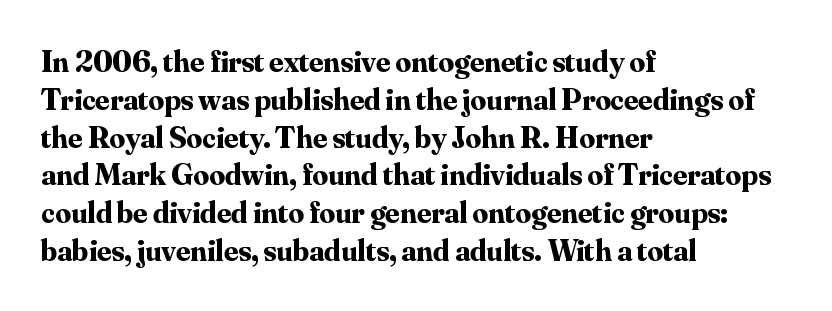
{"serif": "yes", "italic": "no", "bold": "yes", "weight": "bold", "width": "normal", "stroke_contrast": "medium", "x_height": "small", "monospaced": "no", "underline": "no", "align": "left", "line_spacing_ratio": 1.22, "letter_spacing": "normal", "letter_spacing_em": 0.0, "glyph_px": 31}
